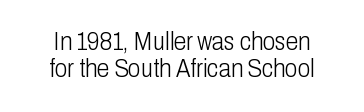
{"italic": "no", "bold": "no", "underline": "no", "line_spacing": "tight", "line_spacing_ratio": 1.1, "letter_spacing": "normal", "letter_spacing_em": 0.0, "glyph_px": 25}
